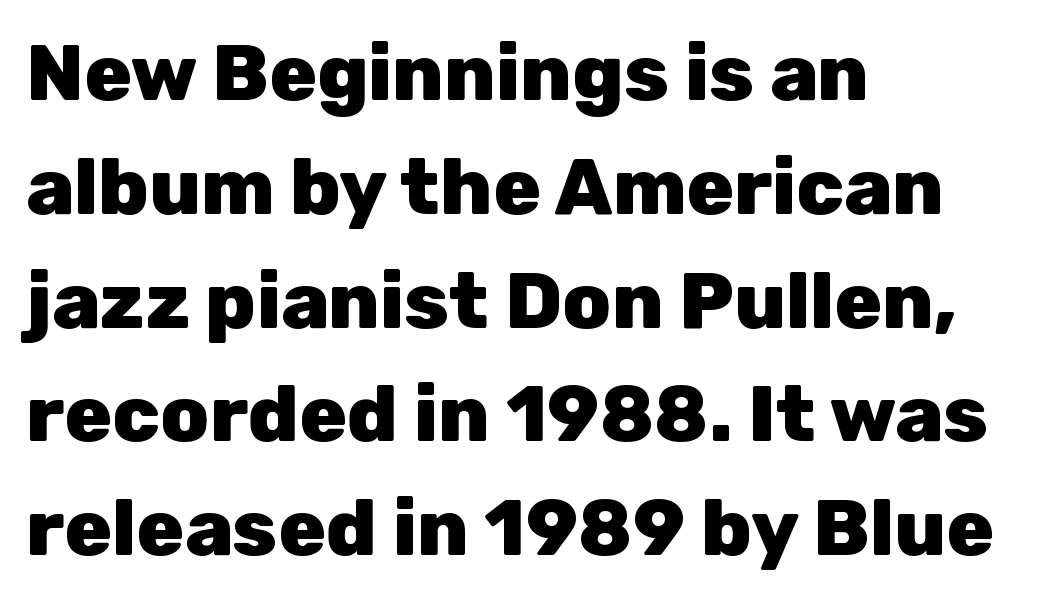
The rendering shows plain stroke endings on the letterforms — a sans-serif design. Layout note: lines flush left. Italic: no, the glyphs are upright roman. Compared with an ordinary text face, these strokes are far heavier — a full bold. Spacing verdict: proportional, widths tailored to each character. You could call the tracking neutral — neither tight nor loose.
